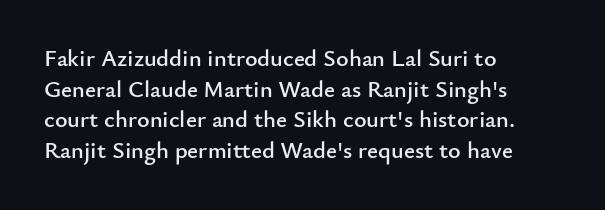
Q: Is the text italic (slanted)? A: No, it is upright.
Q: Is the text underlined? A: No.
Q: How is the paragraph aligned? A: Left-aligned.
Q: Is the spacing between letters normal or unusually wide? A: Normal.
Q: Is the spacing between lines tight, normal or loose? A: Normal.
